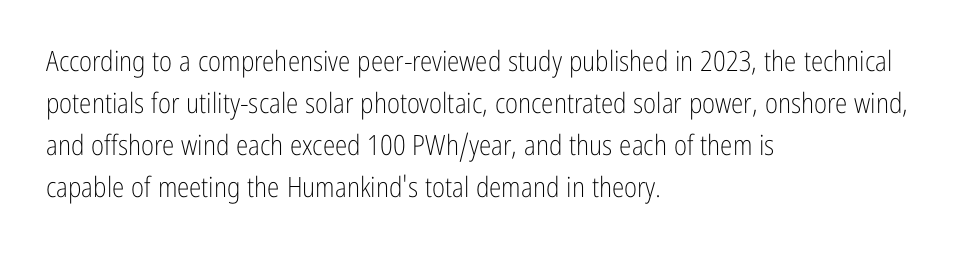
Q: Is the text bold? A: No.
Q: Is the text italic (slanted)? A: No, it is upright.
Q: Is the typeface a serif or a sans-serif typeface? A: Sans-serif.
Q: Is the text underlined? A: No.
Q: How is the paragraph aligned? A: Left-aligned.
Q: Is the spacing between letters normal or unusually wide? A: Normal.
Q: Is the spacing between lines tight, normal or loose? A: Normal.
Q: Width (condensed, normal, or wide)? A: Condensed.
Q: Stroke contrast? A: Low.
Q: x-height? A: Medium.
Q: Monospaced? A: No.
